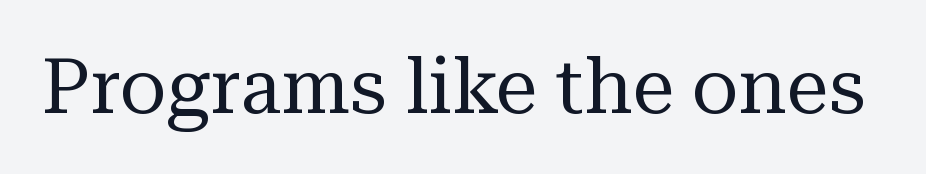
The passage shown is not underscored anywhere. The weight tops out at a normal text grade. This is the regular roman posture of the typeface. Letterform terminals end in serifs throughout the passage. Caption: standard tracking, unaltered.
